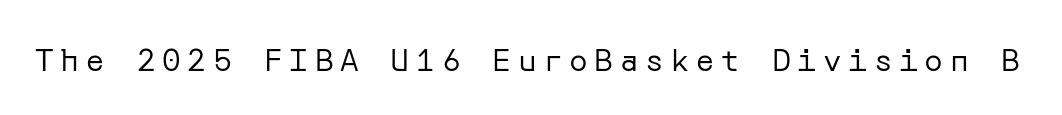
The horizontal fit of the characters is loose and conspicuously gappy. When letters stand straight like this, we call the style roman or upright. Letters rest on an invisible, unmarked baseline. Stroke mass is kept to a normal reading level or below. To sum up the face: it is a sans, with no serifs.
